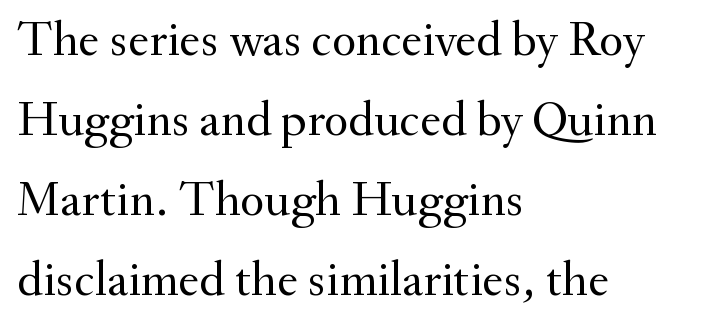
{"serif": "yes", "italic": "no", "bold": "no", "weight": "regular", "width": "normal", "stroke_contrast": "medium", "x_height": "small", "monospaced": "no", "underline": "no", "align": "left", "line_spacing": "normal", "line_spacing_ratio": 1.6, "letter_spacing": "normal", "letter_spacing_em": 0.0, "glyph_px": 50}
